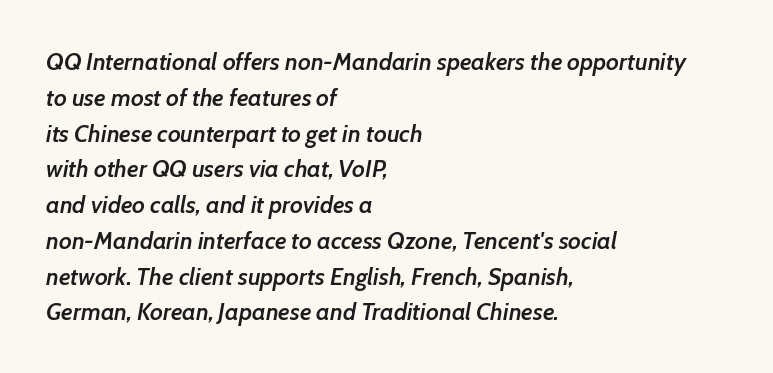
{"italic": "yes", "lean": "right", "slant_degrees": 7, "bold": "semi", "underline": "no", "align": "left", "line_spacing": "normal", "line_spacing_ratio": 1.49, "letter_spacing": "normal", "letter_spacing_em": 0.0, "glyph_px": 24}
